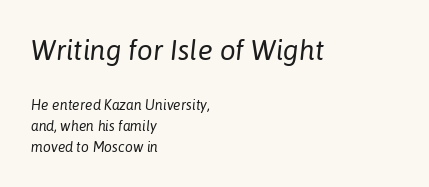
Q: Is the text bold? A: No.
Q: Is the text italic (slanted)? A: Yes, it leans right by about 6 degrees.
Q: Is the text underlined? A: No.
Q: How is the paragraph aligned? A: Left-aligned.
Q: Is the spacing between letters normal or unusually wide? A: Normal.
Q: Is the spacing between lines tight, normal or loose? A: Normal.
Q: Which block of text is set in a larger size, the first (top) or the second (bottom)? A: The first (top) one.
Q: Width (condensed, normal, or wide)? A: Normal.
Q: Stroke contrast? A: Low.
Q: x-height? A: Medium.
Q: Monospaced? A: No.
